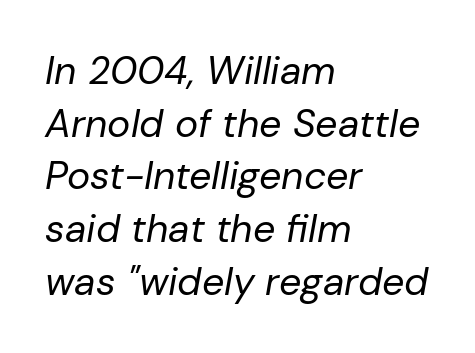
A quiet, ordinary-to-light weight characterises the typeface. The area under the type is left untouched. You could call the tracking neutral — neither tight nor loose. Quick note: italic. The space between consecutive lines is moderate. Left-aligned paragraph, ragged on the right.
